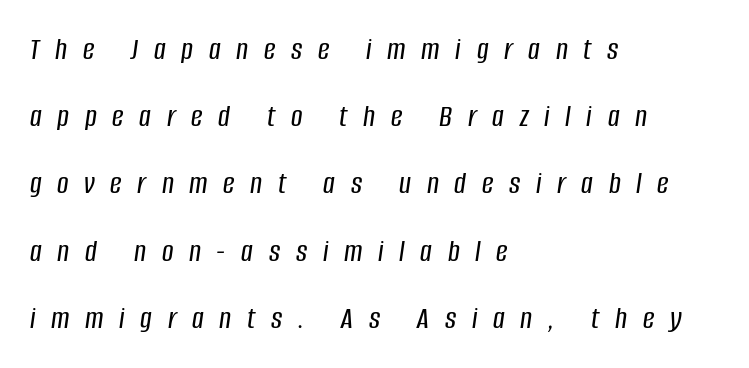
Does the lettering tilt? It does — this is italic. The designer dialed line spacing up above the default. Type without underlining. Proportional: the letters do not fall into vertical columns.
